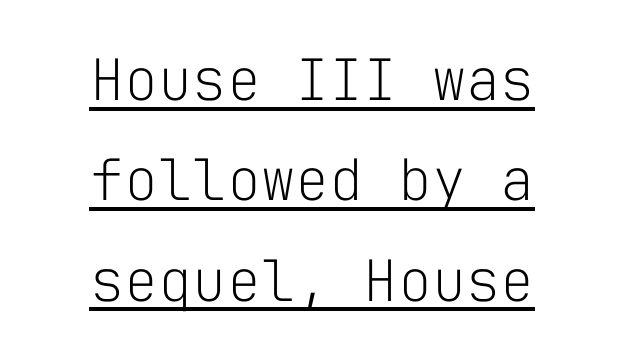
Q: Is the text bold? A: No.
Q: Is the text italic (slanted)? A: No, it is upright.
Q: Is the typeface a serif or a sans-serif typeface? A: Sans-serif.
Q: Is the text underlined? A: Yes.
Q: How is the paragraph aligned? A: Centered.
Q: Is the spacing between letters normal or unusually wide? A: Normal.
Q: Width (condensed, normal, or wide)? A: Normal.
Q: Stroke contrast? A: Low.
Q: x-height? A: Medium.
Q: Monospaced? A: Yes.
